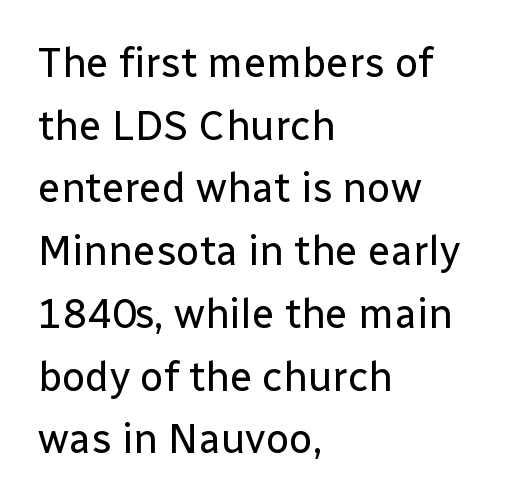
Q: Is the text bold? A: No.
Q: Is the text italic (slanted)? A: No, it is upright.
Q: Is the typeface a serif or a sans-serif typeface? A: Sans-serif.
Q: Is the text underlined? A: No.
Q: How is the paragraph aligned? A: Left-aligned.
Q: Is the spacing between letters normal or unusually wide? A: Normal.
Q: Is the spacing between lines tight, normal or loose? A: Normal.
Q: Width (condensed, normal, or wide)? A: Normal.
Q: Stroke contrast? A: Low.
Q: x-height? A: Medium.
Q: Monospaced? A: No.
